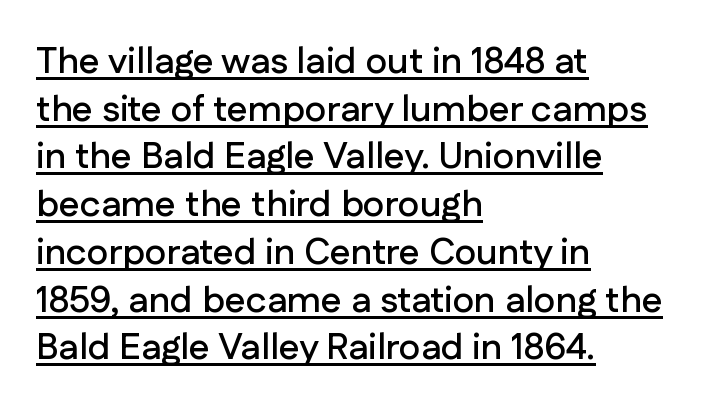
You can see a thin bar hugging the bottom of the glyphs. The rendering shows plain stroke endings on the letterforms — a sans-serif design. Is this a fixed-width face? No — the glyphs have proportional, varying widths. The tracking reads as untouched default to a designer's eye. Posture: upright roman.
